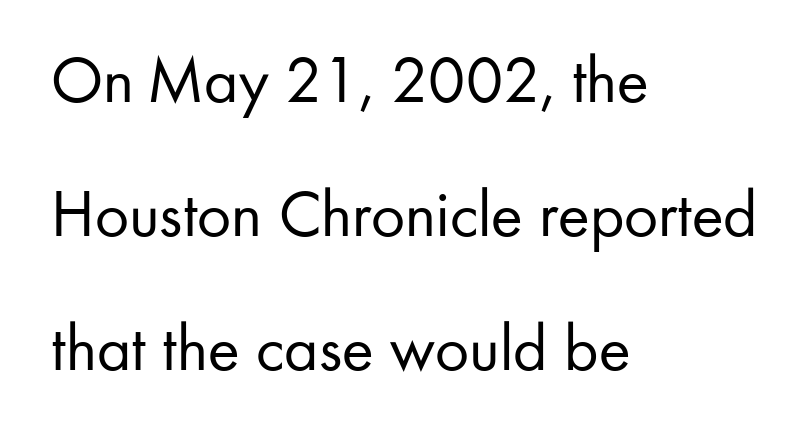
The image shows 67 px regular-weight sans-serif type, upright; set left-aligned, loose line spacing (2.0x), normal letter spacing, not underlined; low stroke contrast and a small x-height.
